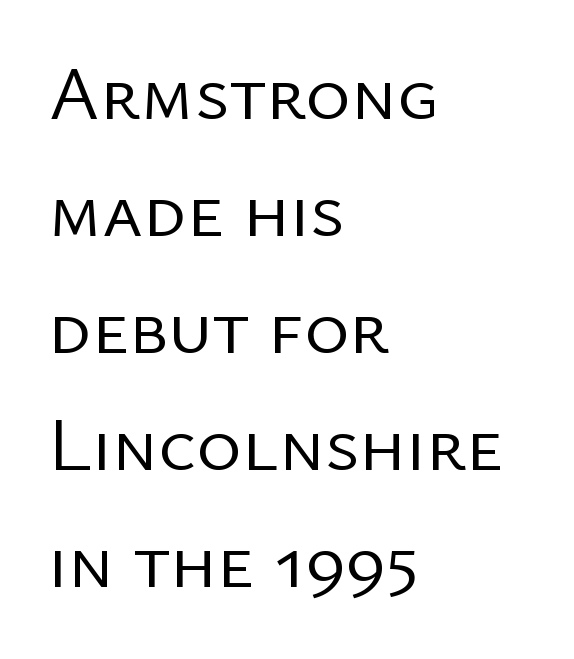
The image shows 77 px regular-weight sans-serif type, upright; set left-aligned, normal line spacing (1.52x), normal letter spacing, not underlined; low stroke contrast and a medium x-height.
